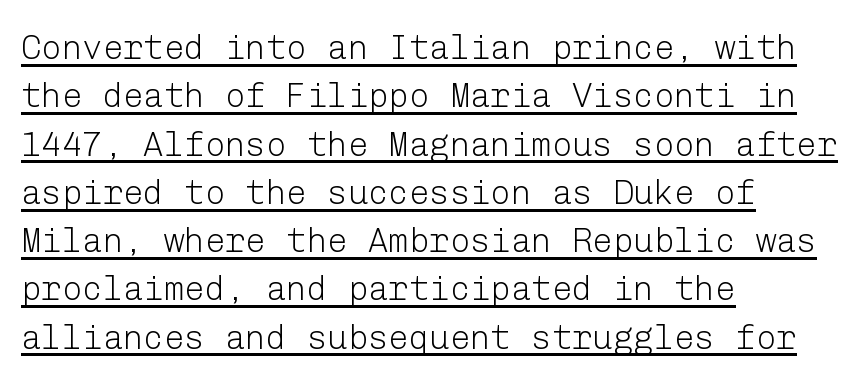
{"serif": "no", "italic": "no", "bold": "no", "weight": "light", "width": "normal", "stroke_contrast": "low", "x_height": "medium", "underline": "yes", "align": "left", "line_spacing": "normal", "line_spacing_ratio": 1.42, "letter_spacing": "normal", "letter_spacing_em": 0.0, "glyph_px": 34}
